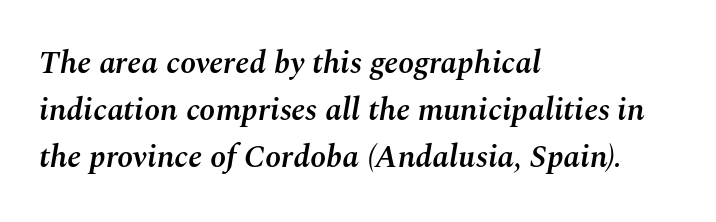
The designer left line spacing at the default. Think of a printed novel: that variable character pitch is what you see here. Every letter is mildly thick-stroked: semibold rather than bold. This rendering features lettering with no underline. The font's italic variant was chosen for this text.
